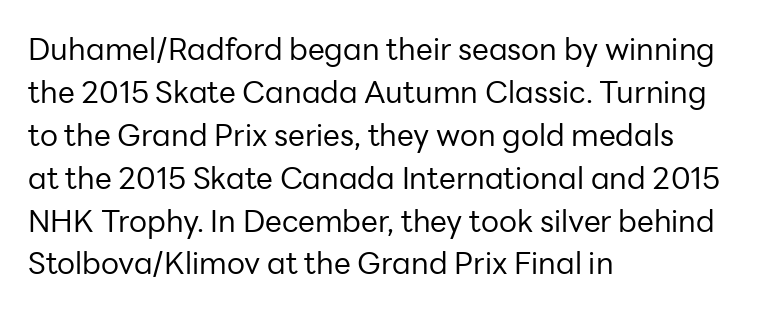
Q: Is the text bold? A: No.
Q: Is the text italic (slanted)? A: No, it is upright.
Q: Is the typeface a serif or a sans-serif typeface? A: Sans-serif.
Q: Is the text underlined? A: No.
Q: How is the paragraph aligned? A: Left-aligned.
Q: Is the spacing between letters normal or unusually wide? A: Normal.
Q: Is the spacing between lines tight, normal or loose? A: Normal.
Q: Width (condensed, normal, or wide)? A: Normal.
Q: Stroke contrast? A: Low.
Q: x-height? A: Medium.
Q: Monospaced? A: No.
